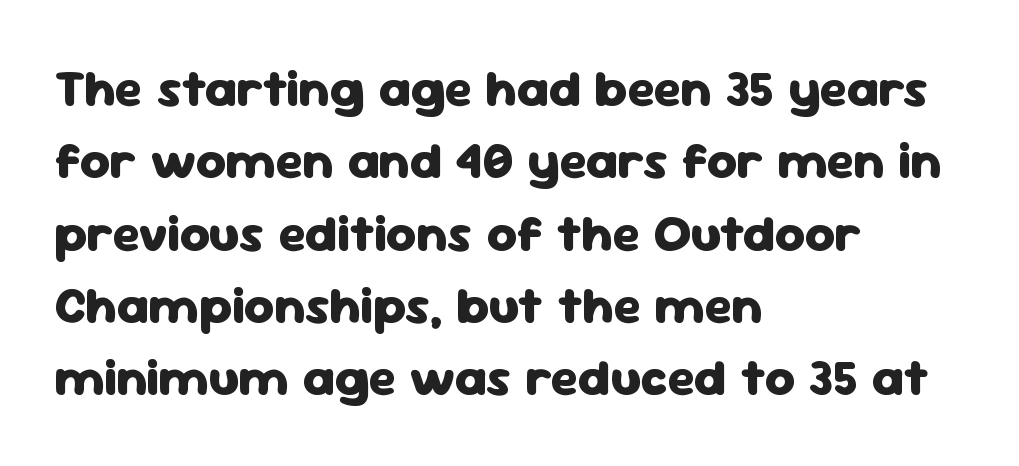
Q: Is the text bold? A: Yes.
Q: Is the text italic (slanted)? A: No, it is upright.
Q: Is the typeface a serif or a sans-serif typeface? A: Sans-serif.
Q: Is the text underlined? A: No.
Q: How is the paragraph aligned? A: Left-aligned.
Q: Is the spacing between letters normal or unusually wide? A: Normal.
Q: Is the spacing between lines tight, normal or loose? A: Normal.
Q: Width (condensed, normal, or wide)? A: Normal.
Q: Stroke contrast? A: Low.
Q: x-height? A: Medium.
Q: Monospaced? A: No.
